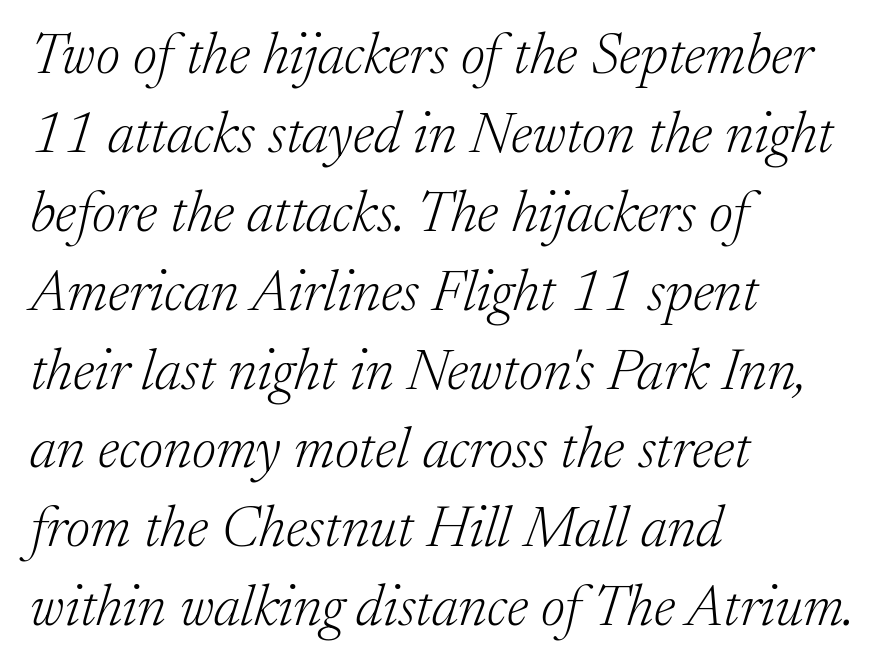
{"serif": "yes", "italic": "yes", "lean": "right", "slant_degrees": 17, "bold": "no", "weight": "light", "width": "normal", "stroke_contrast": "low", "x_height": "medium", "monospaced": "no", "underline": "no", "align": "left", "line_spacing": "normal", "line_spacing_ratio": 1.36, "letter_spacing": "normal", "letter_spacing_em": 0.0, "glyph_px": 58}
